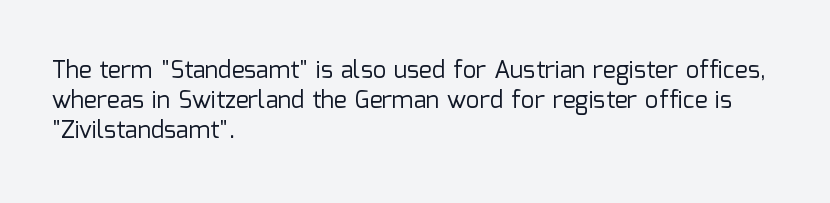
The image shows 24 px text type, upright; set left-aligned, normal line spacing (1.25x), normal letter spacing, not underlined.
